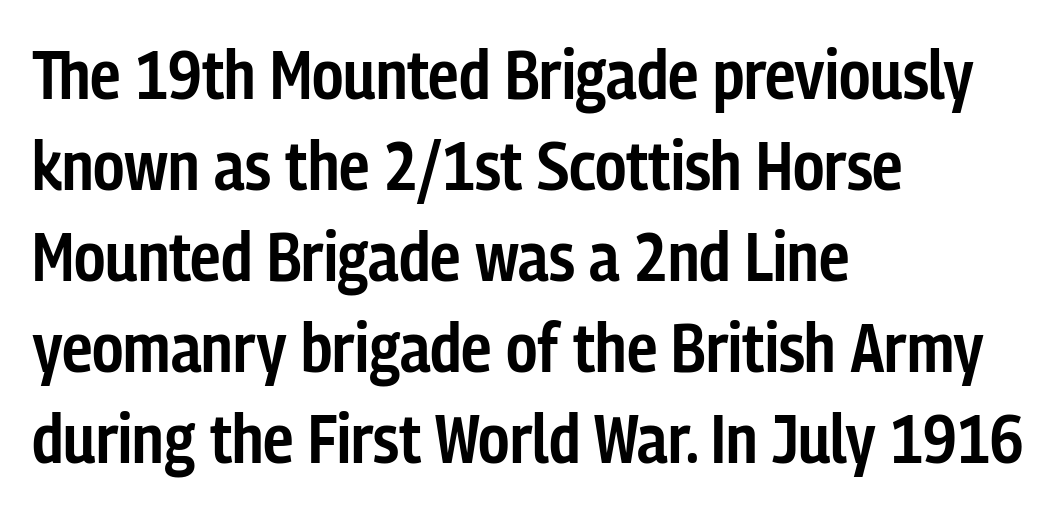
The passage shown is not underscored anywhere. Leftover space on each line is placed entirely after the last word. The font family rendered here belongs to the sans-serif group. A fair bit of extra ink — the face is semibold, not bold. When letters stand straight like this, we call the style roman or upright.
